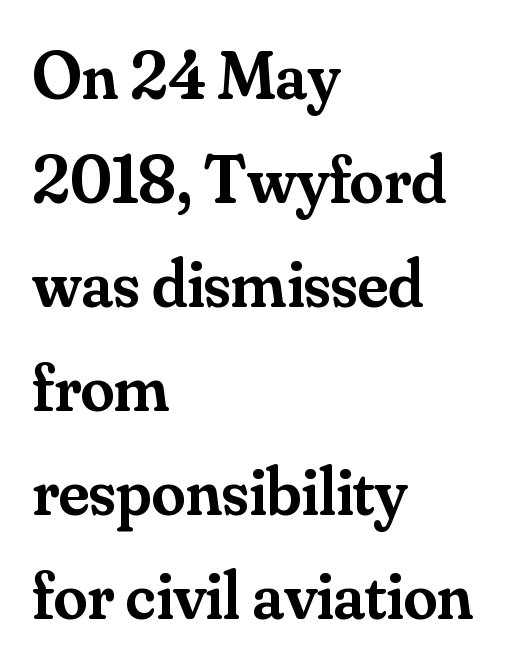
Compared with an ordinary text face, these strokes are moderately heavier — a semibold. Look at the bottom of the vertical strokes: they flare into serifs here. These lines sit exactly where default settings would place them. The strip under each line holds only bare page.
